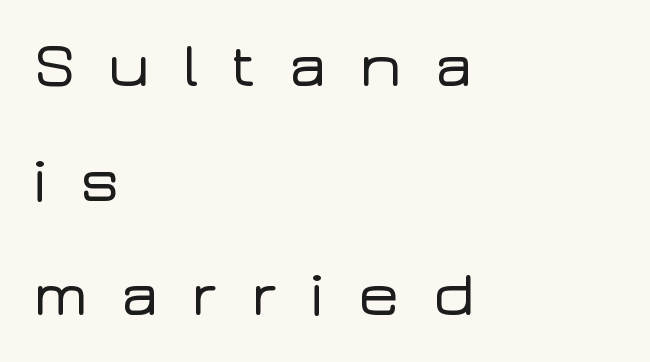
{"serif": "no", "italic": "no", "width": "wide", "stroke_contrast": "low", "x_height": "medium", "monospaced": "no", "underline": "no", "align": "left", "line_spacing_ratio": 1.79, "letter_spacing": "wide", "letter_spacing_em": 0.49, "glyph_px": 64}
